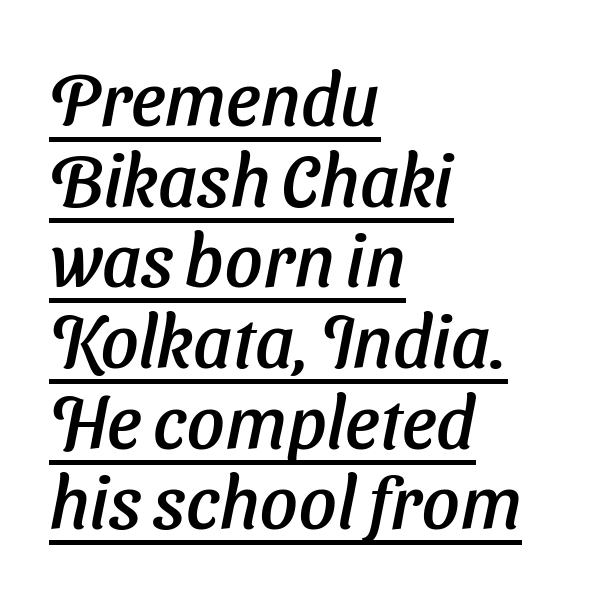
{"italic": "yes", "lean": "right", "slant_degrees": 11, "width": "normal", "stroke_contrast": "low", "x_height": "medium", "monospaced": "no", "underline": "yes", "align": "left", "line_spacing": "tight", "line_spacing_ratio": 1.09, "letter_spacing": "normal", "letter_spacing_em": 0.0, "glyph_px": 74}
